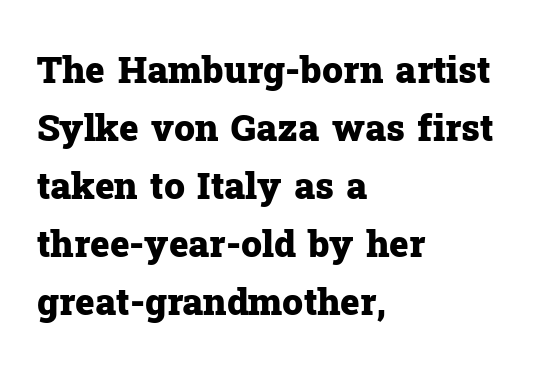
The typography opts for an upright posture over an oblique one. The rendering anchors every line to the left-hand side. The strip under each line holds only bare page. Think of a printed novel: that variable character pitch is what you see here. I'd describe the lettering as bold — thick and assertive. The font family rendered here belongs to the serif group.
